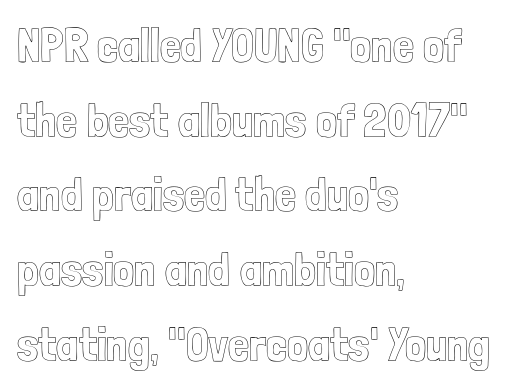
Q: Is the text italic (slanted)? A: No, it is upright.
Q: Is the text underlined? A: No.
Q: How is the paragraph aligned? A: Left-aligned.
Q: Is the spacing between letters normal or unusually wide? A: Normal.
Q: Is the spacing between lines tight, normal or loose? A: Normal.
Q: Width (condensed, normal, or wide)? A: Condensed.
Q: x-height? A: Medium.
Q: Monospaced? A: No.
